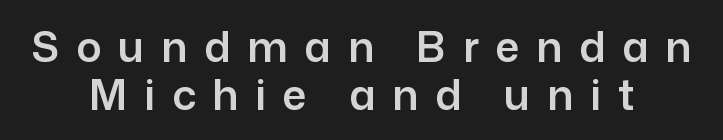
The image shows 42 px sans-serif type, upright; set centered, tight line spacing (1.14x), unusually wide letter spacing (+0.4 em), not underlined; low stroke contrast and a medium x-height.
